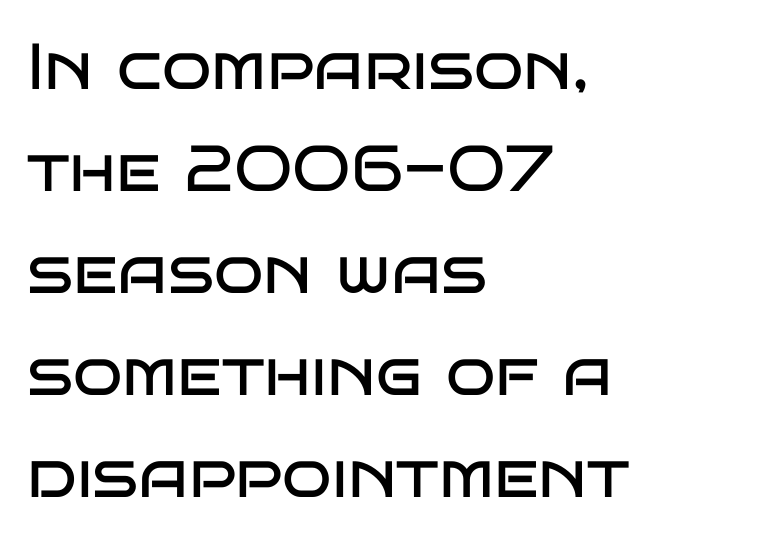
The image shows 65 px regular-weight, wide sans-serif type, upright; set left-aligned, normal line spacing (1.57x), normal letter spacing, not underlined; low stroke contrast and a large x-height.
